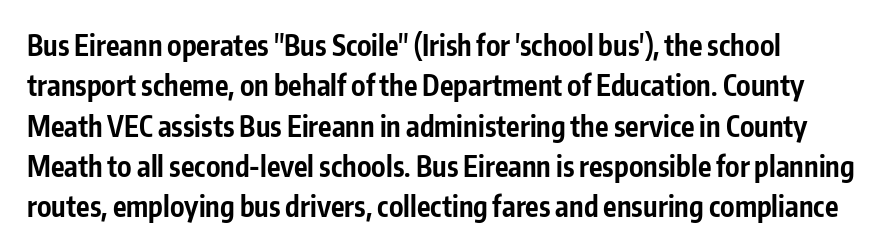
The passage shown is not underscored anywhere. The passage shown is emphatically bold. Looks like regular typesetting: each glyph gets only the width it needs. Evenly set lines give the paragraph a standard silhouette. In terms of letterspacing, this is plain default setting. Tall strokes in this sample are plumb rather than angled.
